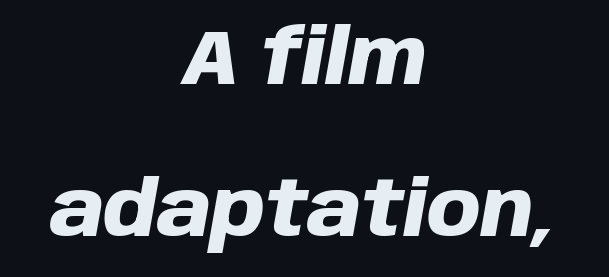
Look at the stroke-to-counter ratio: heavy, a bold. This rendering uses center alignment, leaving both contours irregular but symmetric. Vertically, the passage feels expansive, rows floating well apart. Character widths vary here, with narrow letters taking less room than wide ones. It's the slanting kind of type. A clean baseline with only descenders dipping below it.
